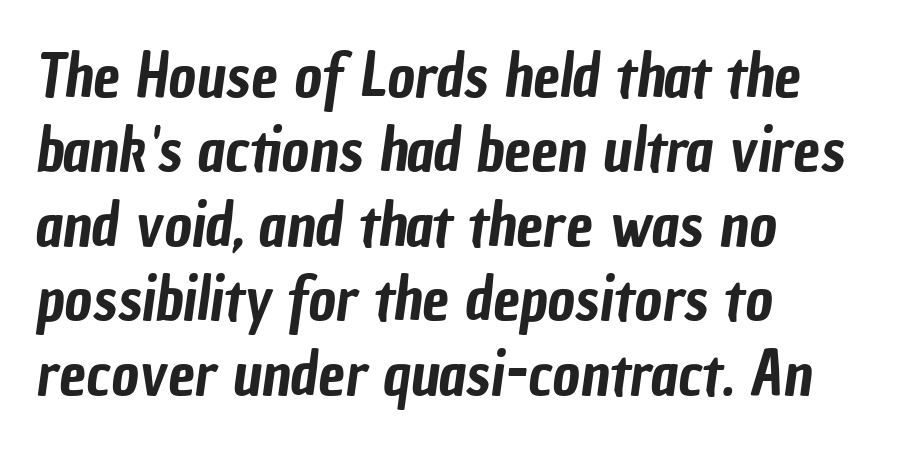
The image shows 60 px condensed sans-serif type; set left-aligned, line spacing 1.24x, normal letter spacing, not underlined; low stroke contrast and a medium x-height.
